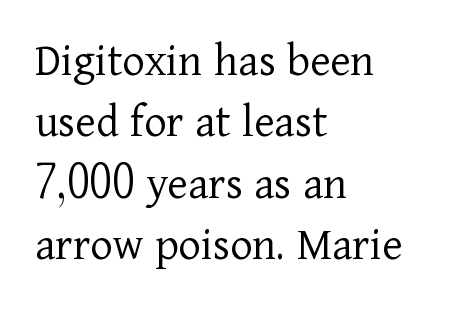
The image shows 48 px light serif type, upright; set left-aligned, normal line spacing (1.28x), normal letter spacing, not underlined; low stroke contrast and a medium x-height.
